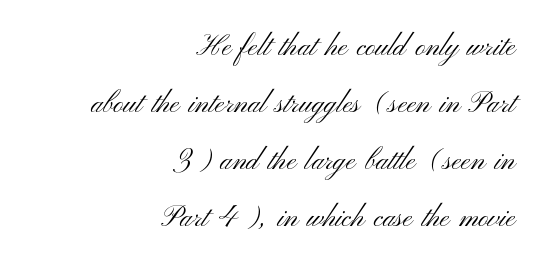
Line endings align vertically; line beginnings do not. Character widths vary here, with narrow letters taking less room than wide ones. These lines keep a tight, regular rhythm from letter to letter. No word sits above an underline.
